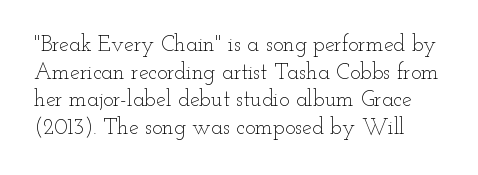
The passage shown has conventional tracking throughout. Ordinary non-slanted type is in use. Heft: none added — not bold. The baseline area is clear. Line spacing here is normal.
